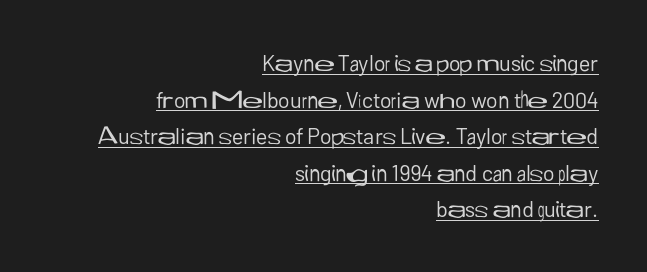
Q: Is the text bold? A: No.
Q: Is the text italic (slanted)? A: No, it is upright.
Q: Is the text underlined? A: Yes.
Q: How is the paragraph aligned? A: Right-aligned.
Q: Is the spacing between letters normal or unusually wide? A: Normal.
Q: Is the spacing between lines tight, normal or loose? A: Normal.
